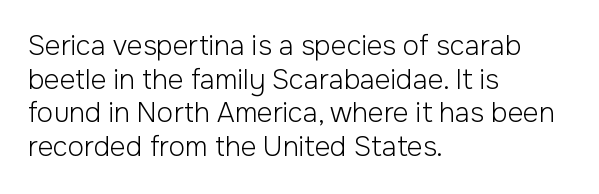
The image shows 27 px text type, upright; set left-aligned, normal line spacing (1.25x), normal letter spacing, not underlined.
